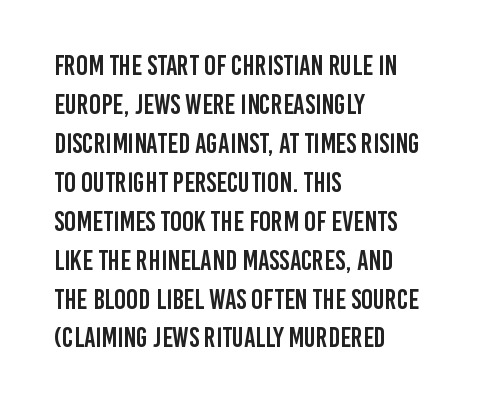
The image shows 28 px condensed sans-serif type, upright; set left-aligned, normal line spacing (1.39x), normal letter spacing, not underlined; low stroke contrast and a large x-height.
